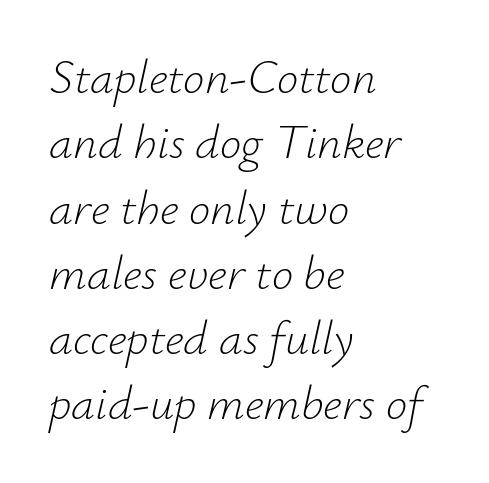
{"italic": "yes", "lean": "right", "slant_degrees": 12, "bold": "no", "weight": "light", "width": "normal", "stroke_contrast": "low", "x_height": "small", "monospaced": "no", "underline": "no", "align": "left", "line_spacing": "normal", "line_spacing_ratio": 1.36, "letter_spacing": "normal", "letter_spacing_em": 0.0, "glyph_px": 48}
